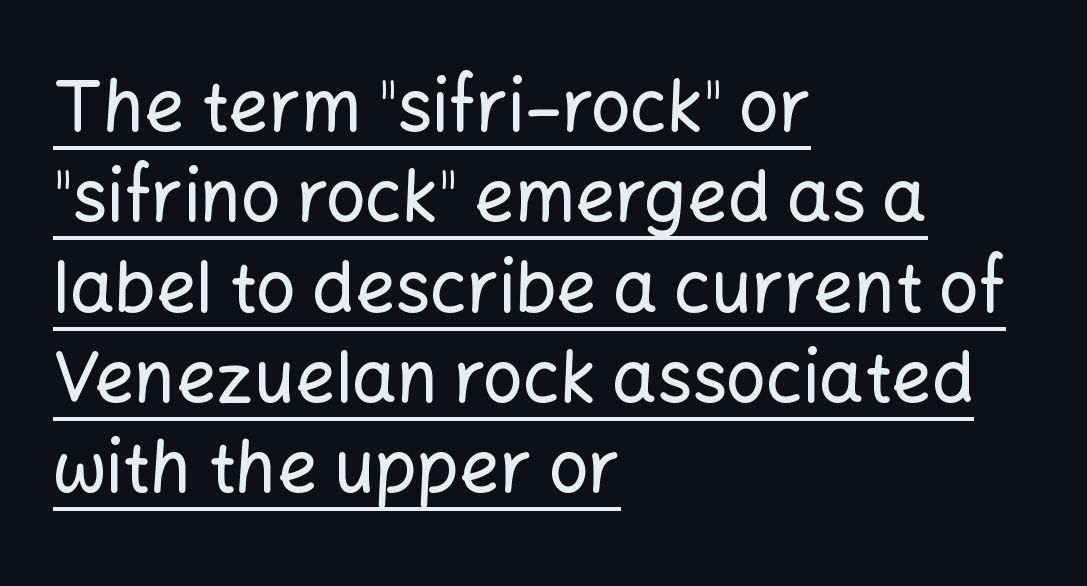
The face used here is proportionally spaced, like ordinary book or web type. Baseline-to-baseline distance is the conventional proportion of letter height. The setting favours the left margin, as ordinary paragraphs usually do. The lettering holds an erect, upright posture throughout. Serif or sans? Sans — the stroke terminals are bare. A baseline rule has been typeset under these characters.
